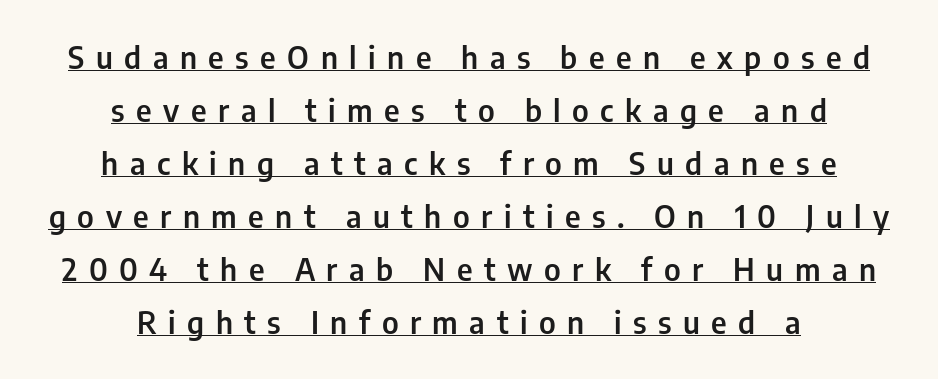
Does the weight exceed regular? Yes, but only to semibold. Designer's note — italics off, roman on. Regarding serifs, this sample does without them. These characters rest on top of a visible drawn line.
